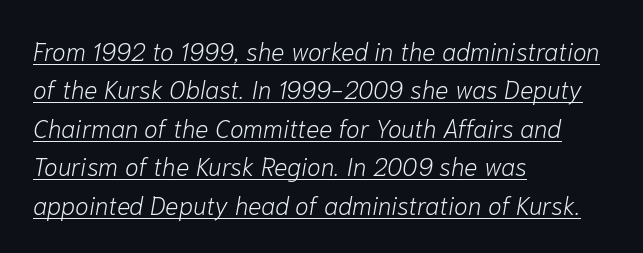
The image shows 25 px text type, italic (leaning right); set left-aligned, normal line spacing (1.54x), normal letter spacing, underlined.
